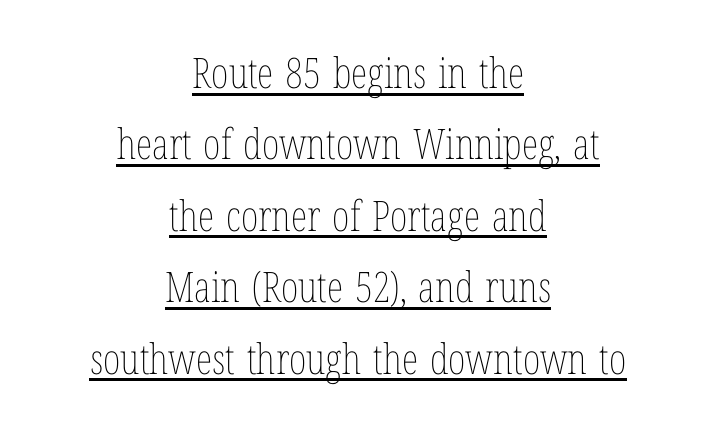
Character widths vary here, with narrow letters taking less room than wide ones. Stem width sits at or under what a default text font uses. The typesetter has applied underlining to the passage shown. The lines are quadded center. How are the letters spaced? Ordinarily, with no added tracking. The lettering holds an erect, upright posture throughout.
